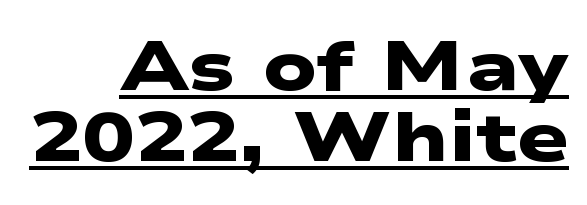
Q: Is the text bold? A: Yes.
Q: Is the typeface a serif or a sans-serif typeface? A: Sans-serif.
Q: Is the text underlined? A: Yes.
Q: How is the paragraph aligned? A: Right-aligned.
Q: Is the spacing between letters normal or unusually wide? A: Normal.
Q: Is the spacing between lines tight, normal or loose? A: Tight.
Q: Width (condensed, normal, or wide)? A: Wide.
Q: Stroke contrast? A: Low.
Q: x-height? A: Medium.
Q: Monospaced? A: No.
